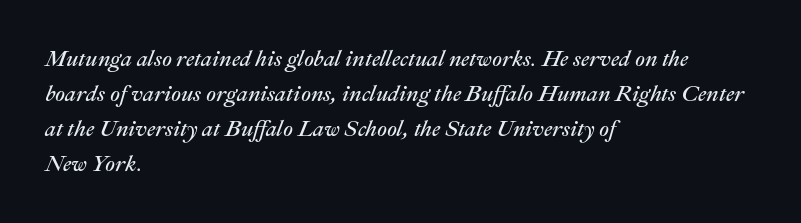
The rendering keeps characters at their native spacing. Descender tails drop into unmarked territory. These glyphs show unthickened strokes, regular width or finer. Does the leading feel generous? No, just average.
